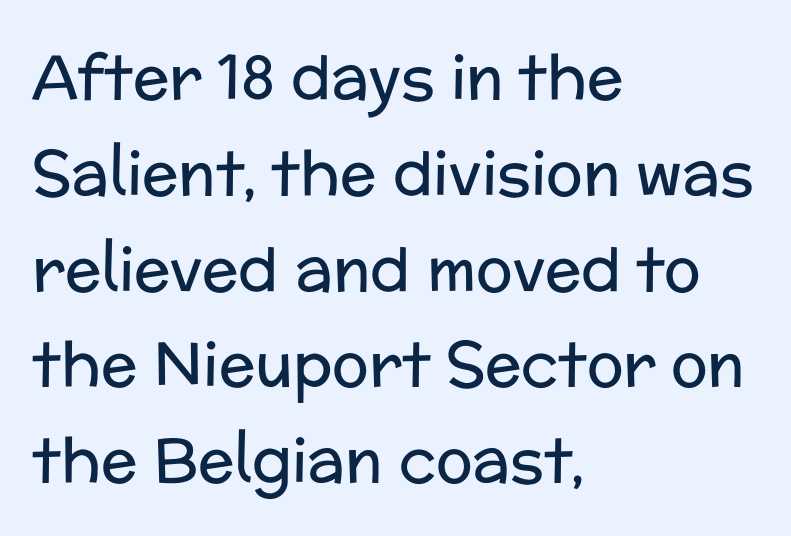
The letters carry no serifs — their stems end cleanly without finishing strokes. This rendering leaves character spacing at its baseline value. This sample is left-justified, so line endings fall wherever the words run out. Note the varied advance widths — an 'i' is clearly narrower than an 'm'. Ascenders rise straight up at ninety degrees.
